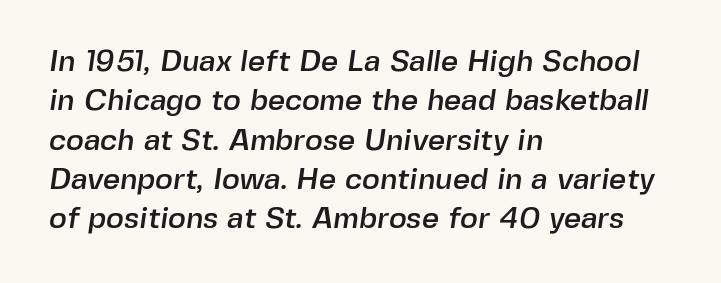
Q: Is the typeface a serif or a sans-serif typeface? A: Sans-serif.
Q: Is the text underlined? A: No.
Q: How is the paragraph aligned? A: Left-aligned.
Q: Is the spacing between letters normal or unusually wide? A: Normal.
Q: Is the spacing between lines tight, normal or loose? A: Normal.
Q: Width (condensed, normal, or wide)? A: Normal.
Q: x-height? A: Medium.
Q: Monospaced? A: No.
